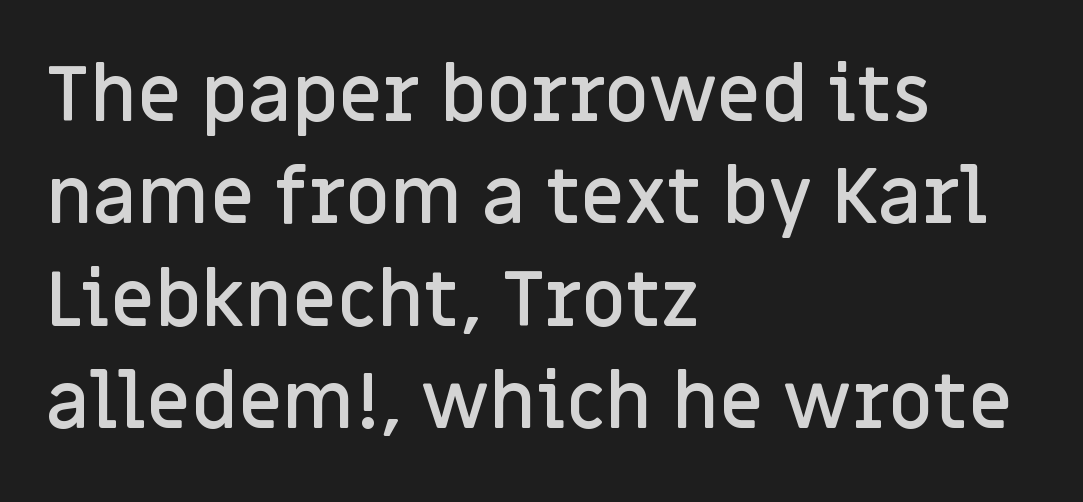
The image shows 77 px semibold sans-serif type, upright; set left-aligned, normal line spacing (1.33x), normal letter spacing, not underlined; low stroke contrast and a large x-height.
